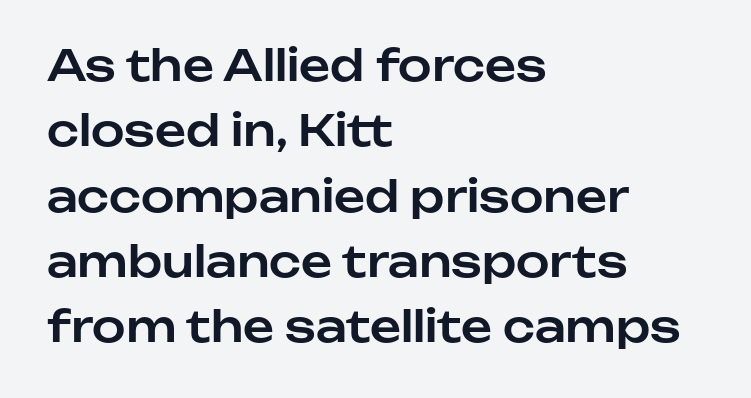
{"serif": "no", "italic": "no", "width": "normal", "stroke_contrast": "low", "x_height": "medium", "monospaced": "no", "underline": "no", "align": "left", "line_spacing": "normal", "line_spacing_ratio": 1.52, "letter_spacing": "normal", "letter_spacing_em": 0.0, "glyph_px": 43}
